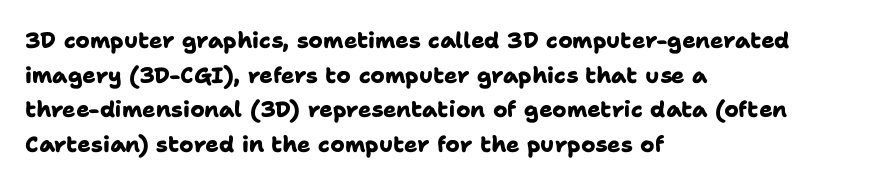
The image shows 22 px bold type; set left-aligned, normal line spacing (1.57x), normal letter spacing, not underlined.
